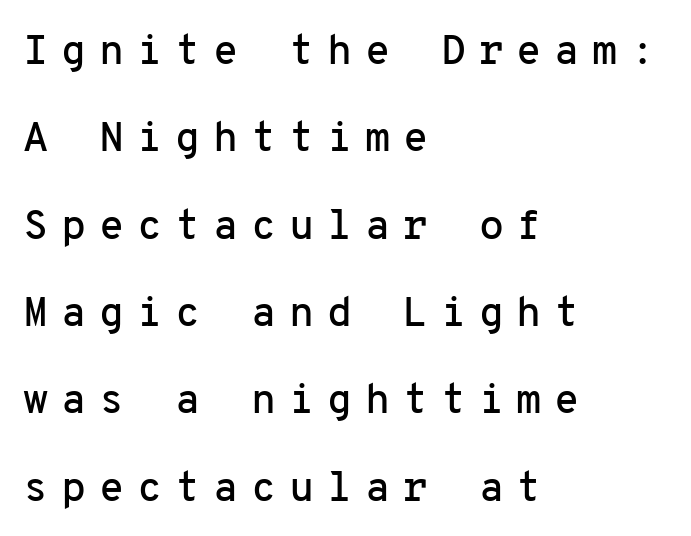
The passage shown stacks its lines with a broad gap. Monospaced: the letters line up in strict vertical columns. Just letters on the line, the space beneath them empty. The lines are quadded left. Posture: vertical.
